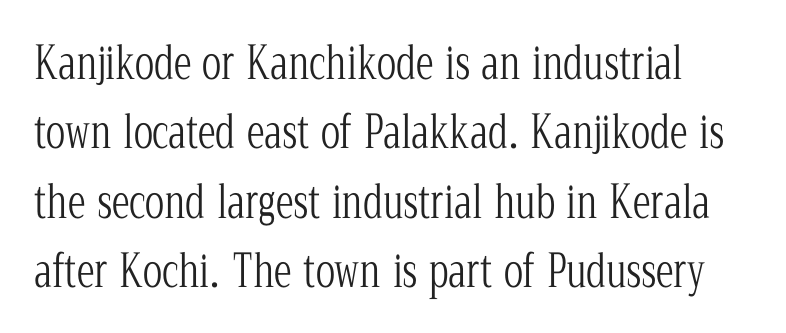
Q: Is the text bold? A: No.
Q: Is the text italic (slanted)? A: No, it is upright.
Q: Is the typeface a serif or a sans-serif typeface? A: Serif.
Q: Is the text underlined? A: No.
Q: Is the spacing between letters normal or unusually wide? A: Normal.
Q: Is the spacing between lines tight, normal or loose? A: Normal.
Q: Width (condensed, normal, or wide)? A: Condensed.
Q: Stroke contrast? A: Low.
Q: x-height? A: Medium.
Q: Monospaced? A: No.
